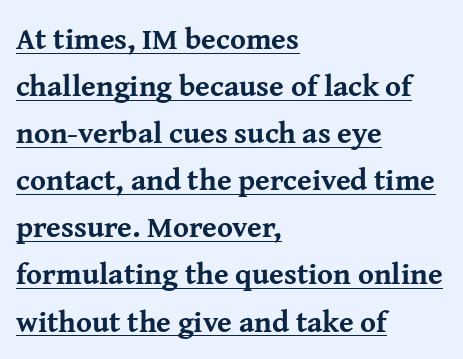
Q: Is the text bold? A: Yes.
Q: Is the text italic (slanted)? A: No, it is upright.
Q: Is the typeface a serif or a sans-serif typeface? A: Serif.
Q: Is the text underlined? A: Yes.
Q: How is the paragraph aligned? A: Left-aligned.
Q: Is the spacing between letters normal or unusually wide? A: Normal.
Q: Is the spacing between lines tight, normal or loose? A: Normal.
Q: Width (condensed, normal, or wide)? A: Normal.
Q: Stroke contrast? A: Medium.
Q: x-height? A: Medium.
Q: Monospaced? A: No.
